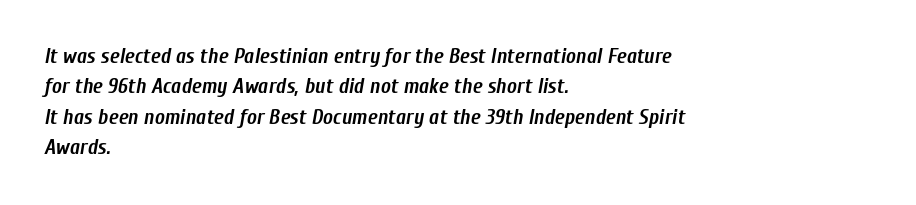
The image shows 21 px bold type, italic (leaning right); set left-aligned, normal line spacing (1.45x), normal letter spacing, not underlined.
